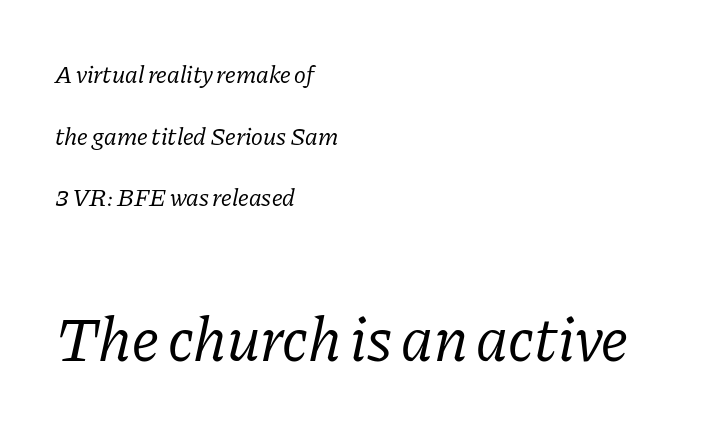
{"serif": "yes", "italic": "yes", "lean": "right", "slant_degrees": 11, "bold": "no", "weight": "regular", "width": "normal", "stroke_contrast": "low", "x_height": "medium", "monospaced": "no", "underline": "no", "align": "left", "line_spacing": "loose", "line_spacing_ratio": 2.47, "letter_spacing": "normal", "letter_spacing_em": 0.0, "larger_block": "second", "size_ratio": 2.52, "glyph_px": 63}
